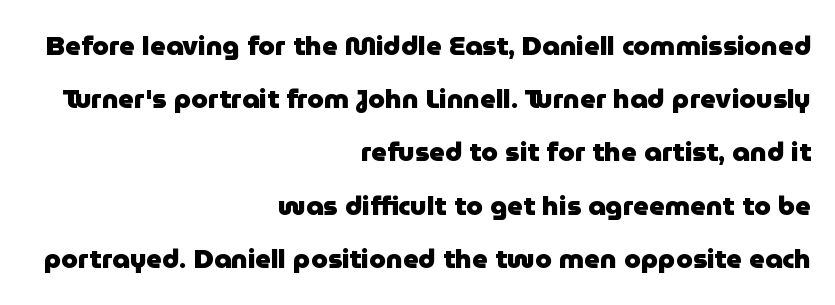
The image shows 27 px bold type, upright; set right-aligned, loose line spacing (1.97x), normal letter spacing, not underlined.
